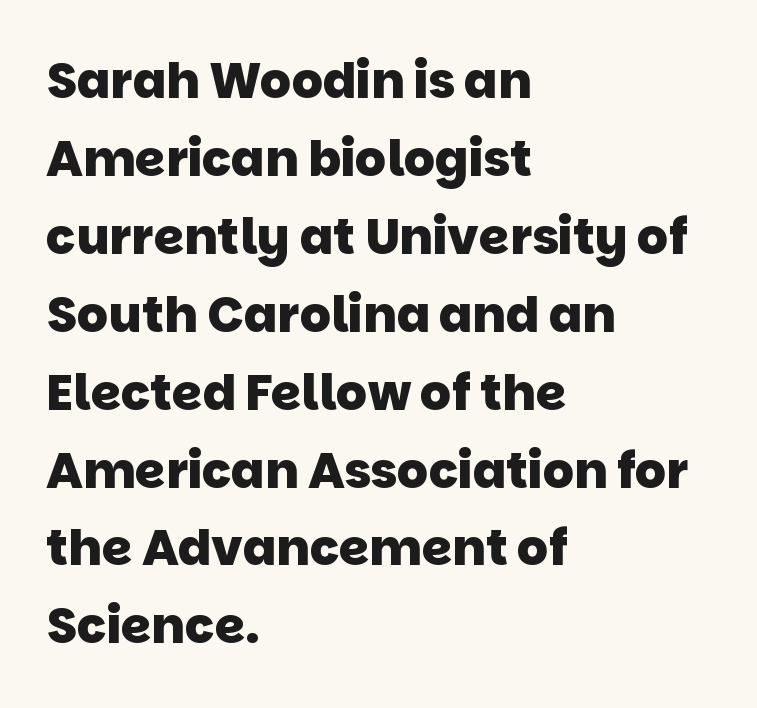
Does the weight exceed regular? Yes, all the way to bold. This block has exactly the height ordinary leading produces. Here the designer chose a conventional face with non-uniform glyph widths. Default kerning and tracking; the words read as compact shapes. The compositor pushed each line to the left boundary. Lines of text with bare space underneath.
